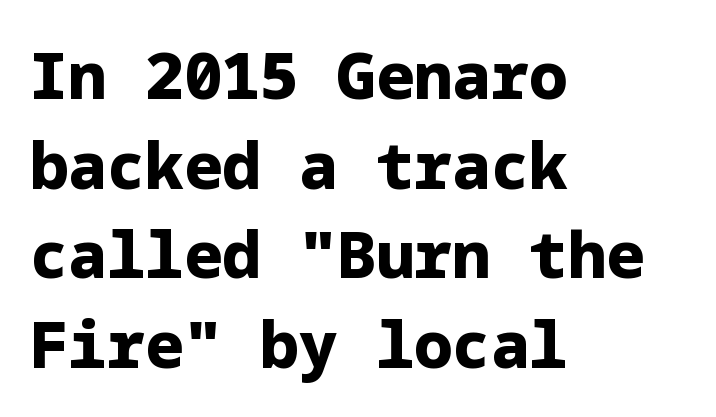
{"serif": "no", "italic": "no", "bold": "yes", "weight": "heavy", "width": "normal", "stroke_contrast": "low", "x_height": "medium", "underline": "no", "align": "left", "line_spacing": "normal", "line_spacing_ratio": 1.4, "letter_spacing": "normal", "letter_spacing_em": 0.0, "glyph_px": 64}
